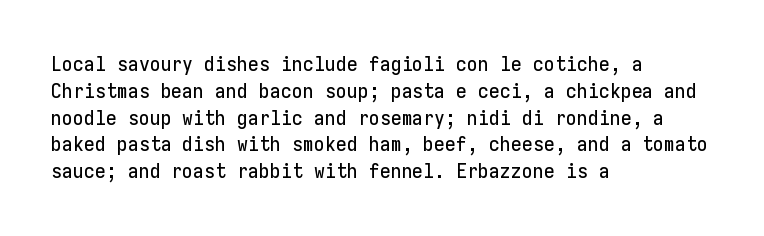
The vertical gap from one line to the next is medium. The letters sit at their default tracking, neither squeezed nor spread. A student would call this left alignment; a typographer would say flush left, rag right. Does the lettering tilt? It doesn't — this is upright.
